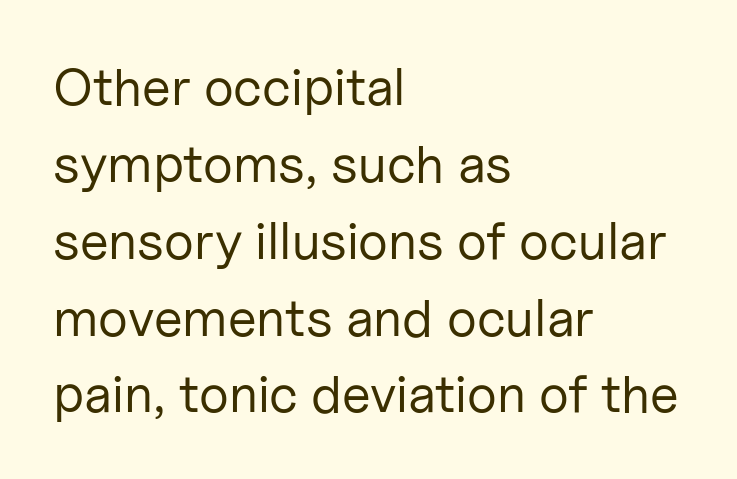
The image shows 53 px regular-weight sans-serif type, upright; set left-aligned, normal line spacing (1.45x), normal letter spacing, not underlined; low stroke contrast and a medium x-height.
